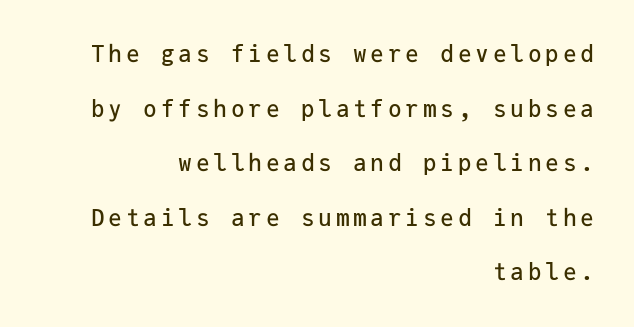
The image shows 23 px text type, upright; set right-aligned, loose line spacing (2.37x), not underlined.
